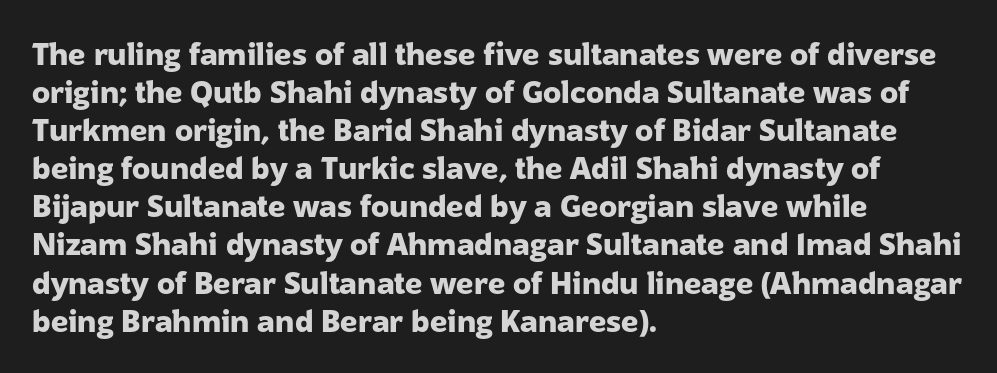
Q: Is the text bold? A: Yes.
Q: Is the text italic (slanted)? A: No, it is upright.
Q: Is the typeface a serif or a sans-serif typeface? A: Sans-serif.
Q: Is the text underlined? A: No.
Q: How is the paragraph aligned? A: Left-aligned.
Q: Is the spacing between letters normal or unusually wide? A: Normal.
Q: Is the spacing between lines tight, normal or loose? A: Normal.
Q: Width (condensed, normal, or wide)? A: Normal.
Q: Stroke contrast? A: Low.
Q: x-height? A: Medium.
Q: Monospaced? A: No.
